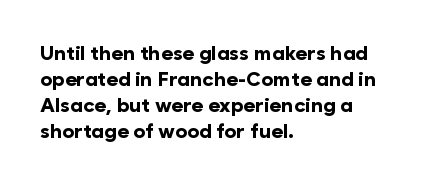
Q: Is the text bold? A: Yes.
Q: Is the text italic (slanted)? A: No, it is upright.
Q: Is the text underlined? A: No.
Q: How is the paragraph aligned? A: Left-aligned.
Q: Is the spacing between letters normal or unusually wide? A: Normal.
Q: Is the spacing between lines tight, normal or loose? A: Normal.
